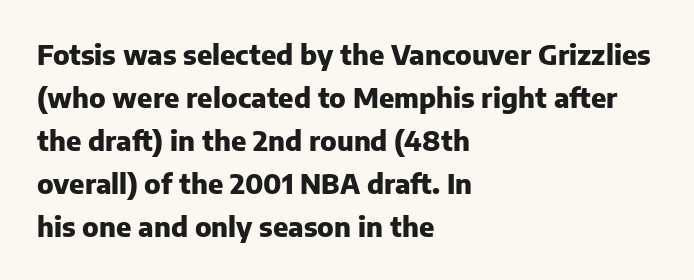
Typesetter's note: full bold, strokes at maximum text heaviness. Quick note: interline space is typical. Compared with a centered layout, this one pins lines to the left instead. Tall strokes in this sample are plumb rather than angled. The tracking reads as untouched default to a designer's eye. Has an underline been added? It has not.
